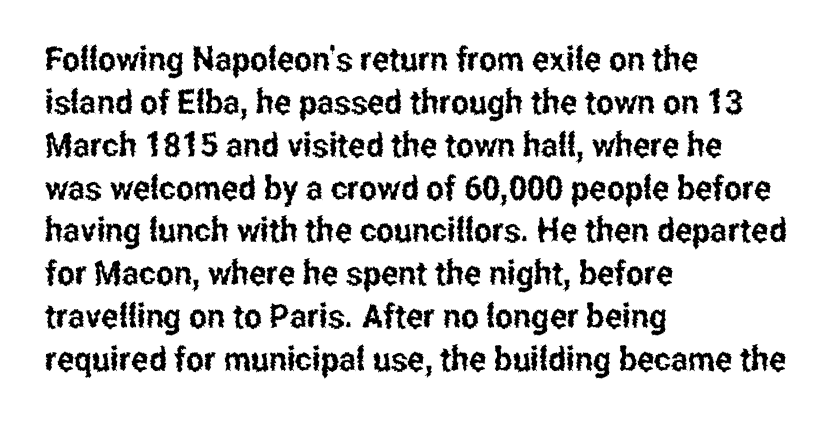
Nope, no serifs anywhere on these letters. Italic? Not at all — the glyphs are vertical. A typesetter would call this leading conventional body-copy spacing. Think of a printed novel: that variable character pitch is what you see here. This rendering leaves character spacing at its baseline value. Every row of glyphs begins at an identical x-position on the left.
